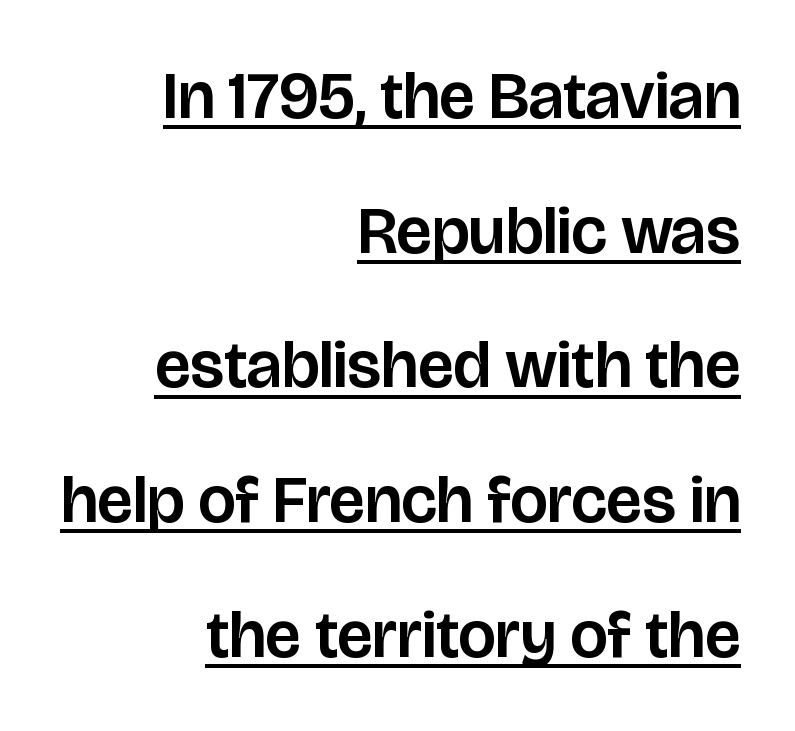
{"serif": "no", "italic": "no", "width": "normal", "stroke_contrast": "low", "x_height": "large", "monospaced": "no", "underline": "yes", "align": "right", "line_spacing": "loose", "line_spacing_ratio": 2.01, "letter_spacing": "normal", "letter_spacing_em": 0.0, "glyph_px": 67}
